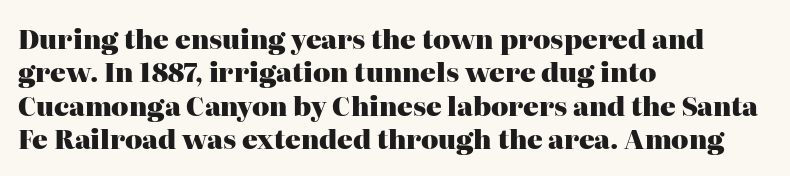
In terms of posture, this sample is upright. Look at the stroke-to-counter ratio: heavy, a bold. Notice how descenders clear the ascenders below comfortably — that's standard leading. The zone under the glyphs is completely vacant. The rendering keeps characters at their native spacing.
